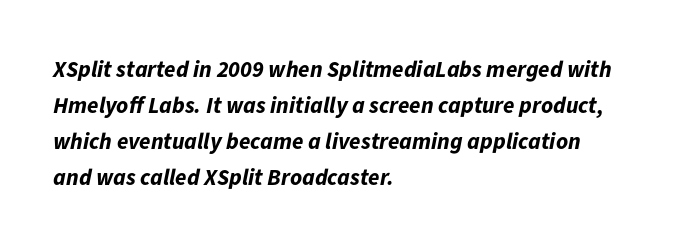
Q: Is the text bold? A: Yes.
Q: Is the text italic (slanted)? A: Yes, it leans right by about 11 degrees.
Q: Is the text underlined? A: No.
Q: How is the paragraph aligned? A: Left-aligned.
Q: Is the spacing between letters normal or unusually wide? A: Normal.
Q: Is the spacing between lines tight, normal or loose? A: Normal.
